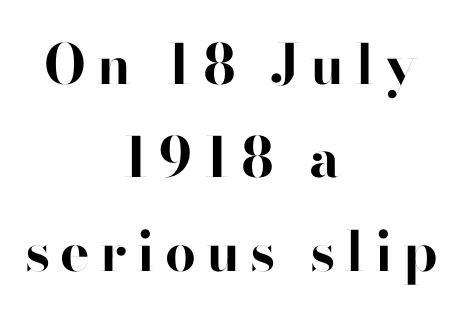
The image shows 55 px bold sans-serif type, upright; set centered, normal line spacing (1.7x), not underlined; high stroke contrast and a small x-height.
